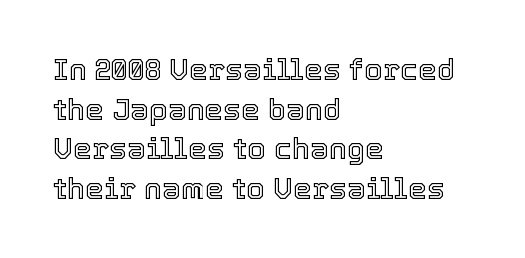
Note the varied advance widths — an 'i' is clearly narrower than an 'm'. Summary of vertical rhythm: regular, with standard interline spacing. Ascenders rise straight up at ninety degrees. Is the letter spacing exaggerated? No — it looks like the ordinary default. Leftover space on each line is placed entirely after the last word. Descenders are the only things crossing below the line.
